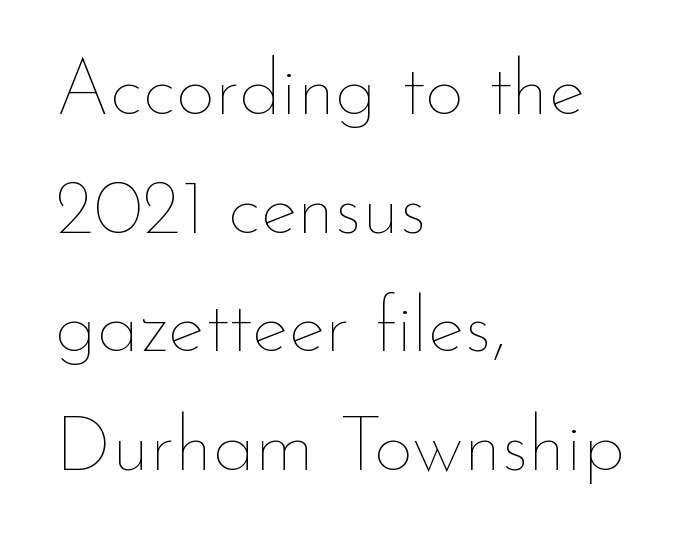
Q: Is the text bold? A: No.
Q: Is the text italic (slanted)? A: No, it is upright.
Q: Is the text underlined? A: No.
Q: How is the paragraph aligned? A: Left-aligned.
Q: Is the spacing between letters normal or unusually wide? A: Normal.
Q: Is the spacing between lines tight, normal or loose? A: Normal.
Q: Width (condensed, normal, or wide)? A: Normal.
Q: Stroke contrast? A: Low.
Q: x-height? A: Small.
Q: Monospaced? A: No.
